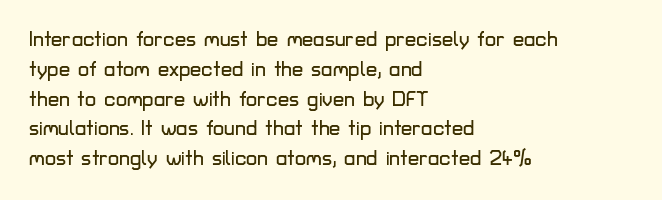
{"italic": "no", "underline": "no", "align": "left", "line_spacing": "normal", "line_spacing_ratio": 1.49, "letter_spacing": "normal", "letter_spacing_em": 0.0, "glyph_px": 20}
